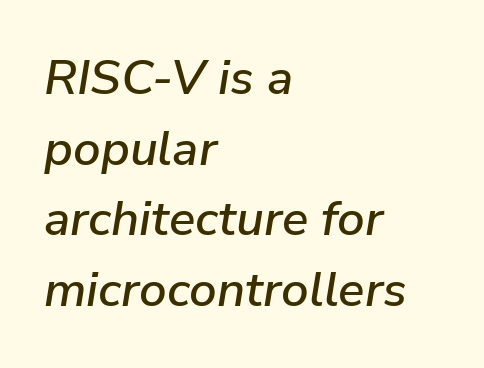
{"italic": "yes", "lean": "right", "slant_degrees": 9, "width": "normal", "stroke_contrast": "low", "x_height": "medium", "monospaced": "no", "underline": "no", "align": "left", "line_spacing": "normal", "line_spacing_ratio": 1.44, "letter_spacing": "normal", "letter_spacing_em": 0.0, "glyph_px": 49}
